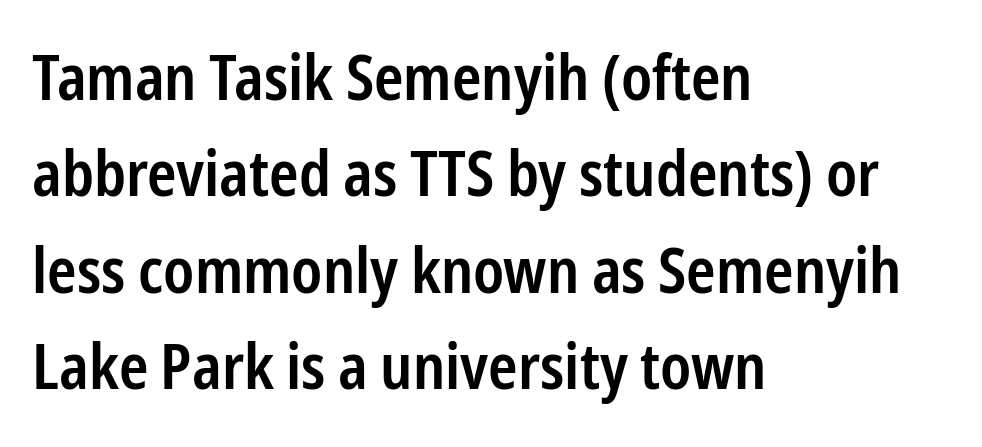
Check where the strokes stop: nothing finishes them off — pure sans. Character widths vary here, with narrow letters taking less room than wide ones. The text block is weighted toward the left margin, trailing off unevenly rightward. Letter spacing: default.
